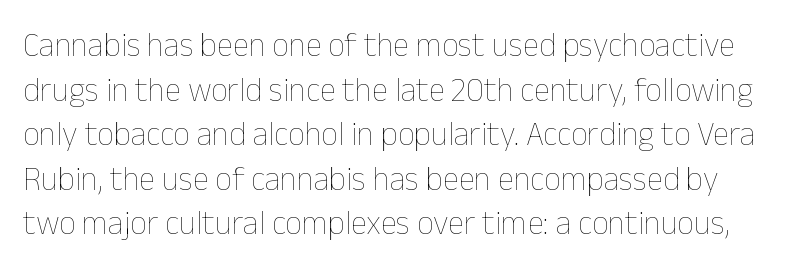
The image shows 33 px thin type, upright; set normal line spacing (1.35x), normal letter spacing, not underlined; low stroke contrast and a medium x-height.
